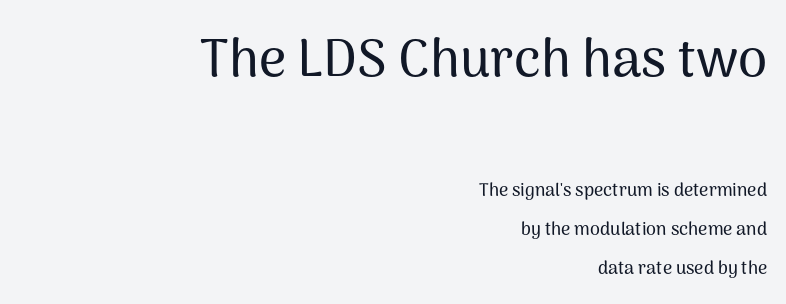
{"serif": "no", "italic": "no", "width": "normal", "stroke_contrast": "medium", "x_height": "medium", "monospaced": "no", "underline": "no", "align": "right", "line_spacing": "loose", "line_spacing_ratio": 2.16, "letter_spacing": "normal", "letter_spacing_em": 0.0, "larger_block": "first", "size_ratio": 2.94, "glyph_px": 53}
